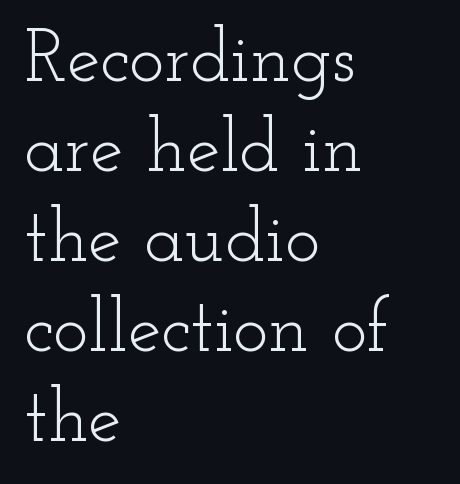
Q: Is the text bold? A: No.
Q: Is the text italic (slanted)? A: No, it is upright.
Q: Is the typeface a serif or a sans-serif typeface? A: Serif.
Q: Is the text underlined? A: No.
Q: How is the paragraph aligned? A: Left-aligned.
Q: Is the spacing between letters normal or unusually wide? A: Normal.
Q: Width (condensed, normal, or wide)? A: Wide.
Q: Stroke contrast? A: Low.
Q: x-height? A: Small.
Q: Monospaced? A: No.
